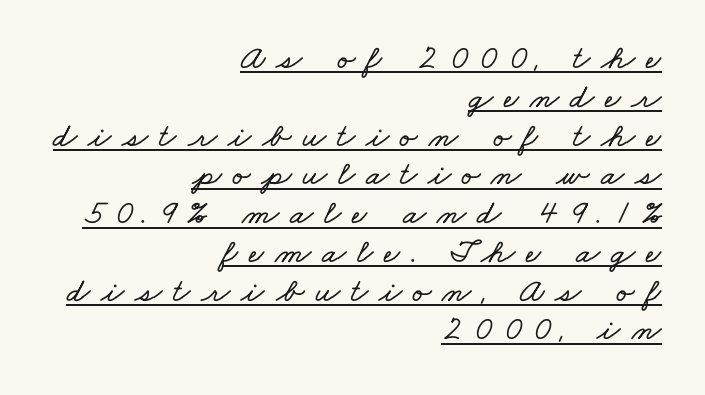
Q: Is the text underlined? A: Yes.
Q: How is the paragraph aligned? A: Right-aligned.
Q: Is the spacing between letters normal or unusually wide? A: Unusually wide.
Q: Is the spacing between lines tight, normal or loose? A: Tight.
Q: Width (condensed, normal, or wide)? A: Wide.
Q: Stroke contrast? A: Low.
Q: x-height? A: Small.
Q: Monospaced? A: No.
